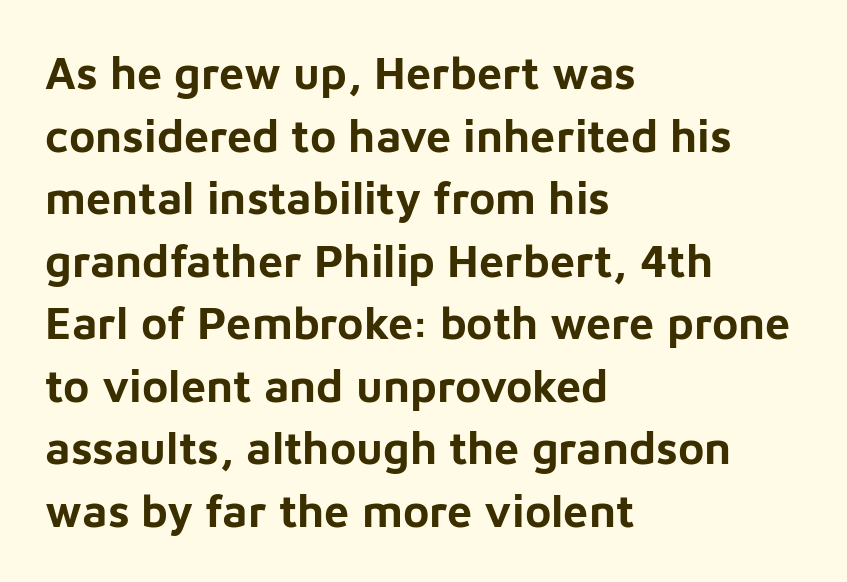
This block has exactly the height ordinary leading produces. Typesetter's note: full bold, strokes at maximum text heaviness. The paragraph has a hard left edge and a soft right edge. Every character sits straight up, as roman type does. Serif or sans? Sans — the stroke terminals are bare.
